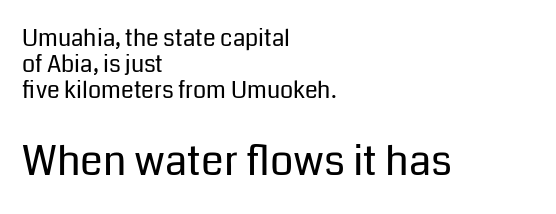
Q: Is the text bold? A: No.
Q: Is the text italic (slanted)? A: No, it is upright.
Q: Is the typeface a serif or a sans-serif typeface? A: Sans-serif.
Q: Is the text underlined? A: No.
Q: How is the paragraph aligned? A: Left-aligned.
Q: Is the spacing between letters normal or unusually wide? A: Normal.
Q: Is the spacing between lines tight, normal or loose? A: Tight.
Q: Which block of text is set in a larger size, the first (top) or the second (bottom)? A: The second (bottom) one.
Q: Width (condensed, normal, or wide)? A: Normal.
Q: Stroke contrast? A: Low.
Q: x-height? A: Medium.
Q: Monospaced? A: No.
